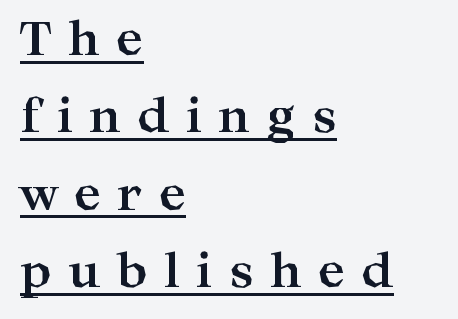
Q: Is the text bold? A: Yes.
Q: Is the text italic (slanted)? A: No, it is upright.
Q: Is the typeface a serif or a sans-serif typeface? A: Serif.
Q: Is the text underlined? A: Yes.
Q: How is the paragraph aligned? A: Left-aligned.
Q: Is the spacing between letters normal or unusually wide? A: Unusually wide.
Q: Is the spacing between lines tight, normal or loose? A: Normal.
Q: Width (condensed, normal, or wide)? A: Wide.
Q: Stroke contrast? A: High.
Q: x-height? A: Medium.
Q: Monospaced? A: No.
